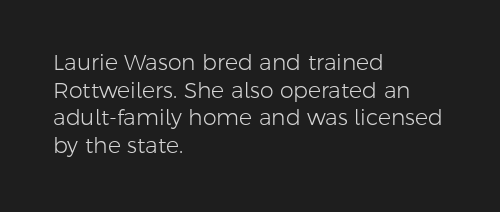
{"italic": "no", "bold": "no", "underline": "no", "align": "left", "line_spacing": "normal", "line_spacing_ratio": 1.26, "letter_spacing": "normal", "letter_spacing_em": 0.0, "glyph_px": 22}
